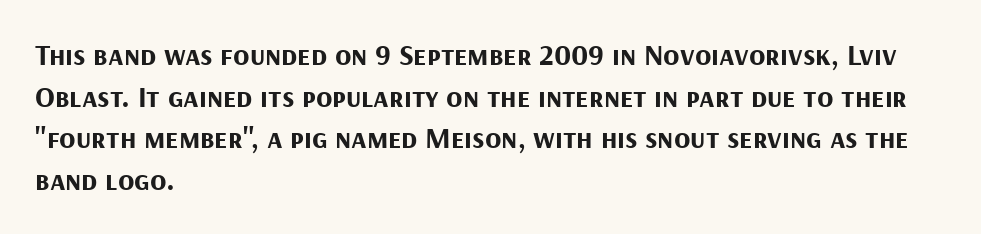
{"serif": "no", "italic": "no", "bold": "yes", "weight": "bold", "width": "normal", "stroke_contrast": "medium", "x_height": "medium", "monospaced": "no", "underline": "no", "align": "left", "line_spacing": "normal", "line_spacing_ratio": 1.39, "letter_spacing": "normal", "letter_spacing_em": 0.0, "glyph_px": 30}
